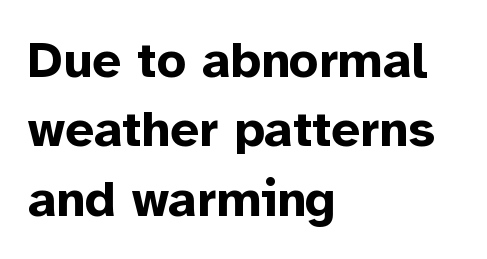
The image shows 51 px bold sans-serif type, upright; set left-aligned, normal line spacing (1.36x), normal letter spacing, not underlined; low stroke contrast and a medium x-height.
